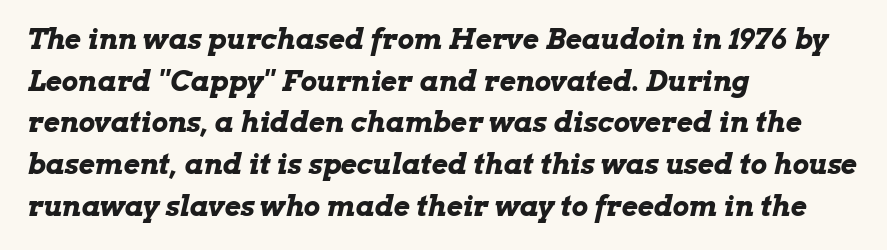
Q: Is the text bold? A: Yes.
Q: Is the text italic (slanted)? A: Yes, it leans right by about 13 degrees.
Q: Is the text underlined? A: No.
Q: How is the paragraph aligned? A: Left-aligned.
Q: Is the spacing between letters normal or unusually wide? A: Normal.
Q: Is the spacing between lines tight, normal or loose? A: Normal.
Q: Width (condensed, normal, or wide)? A: Wide.
Q: Stroke contrast? A: Low.
Q: x-height? A: Medium.
Q: Monospaced? A: No.
